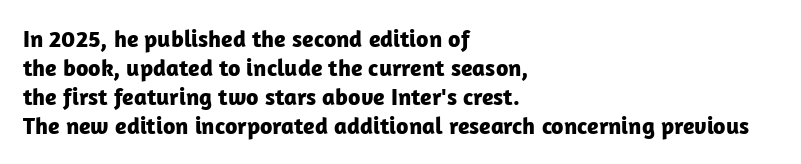
Q: Is the text bold? A: Yes.
Q: Is the text italic (slanted)? A: No, it is upright.
Q: Is the text underlined? A: No.
Q: How is the paragraph aligned? A: Left-aligned.
Q: Is the spacing between letters normal or unusually wide? A: Normal.
